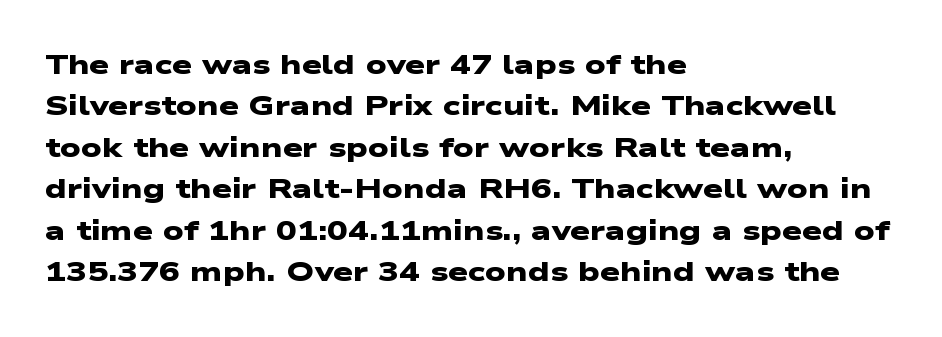
{"serif": "no", "bold": "yes", "weight": "heavy", "width": "wide", "stroke_contrast": "low", "x_height": "medium", "monospaced": "no", "underline": "no", "align": "left", "line_spacing": "normal", "line_spacing_ratio": 1.48, "letter_spacing": "normal", "letter_spacing_em": 0.0, "glyph_px": 28}
